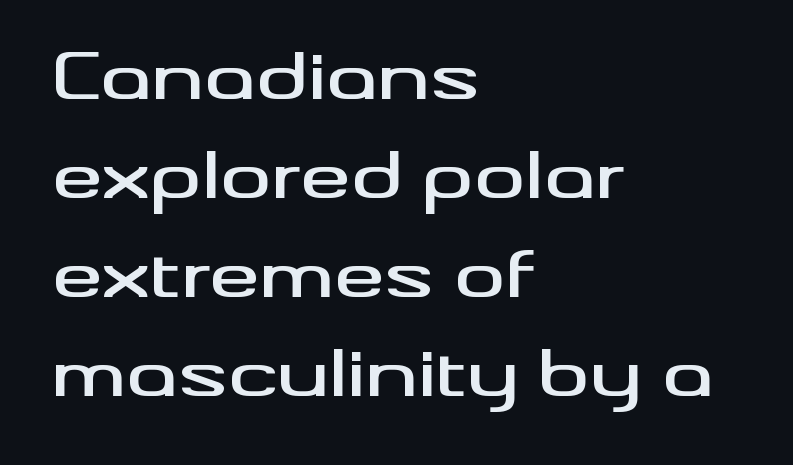
The image shows 63 px wide sans-serif type, upright; set left-aligned, normal line spacing (1.57x), normal letter spacing, not underlined; medium stroke contrast and a small x-height.
